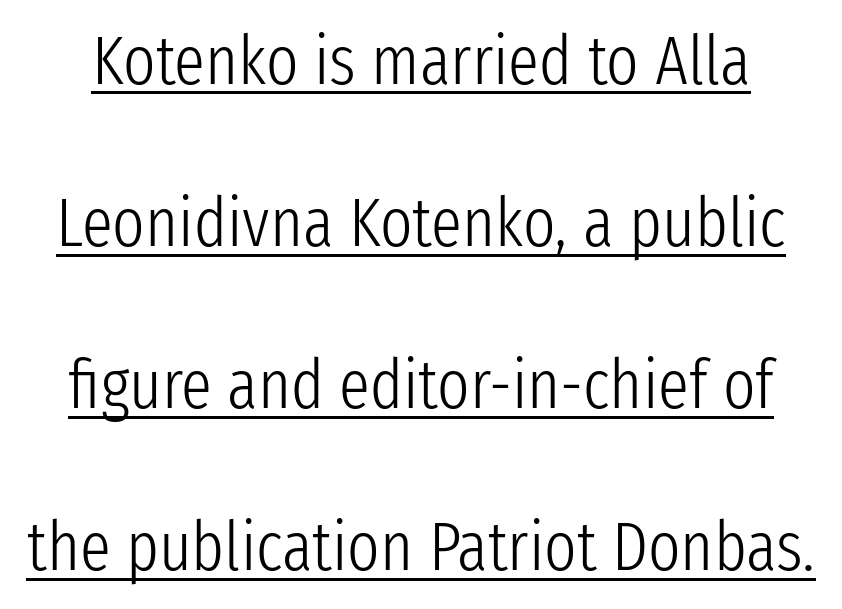
Note: no serifs on the glyphs. This is not heavy type; no bold has been used. The rendering uses a large line-height, opening up the rows. In terms of posture, this sample is upright. The letters sit at their default tracking, neither squeezed nor spread.
